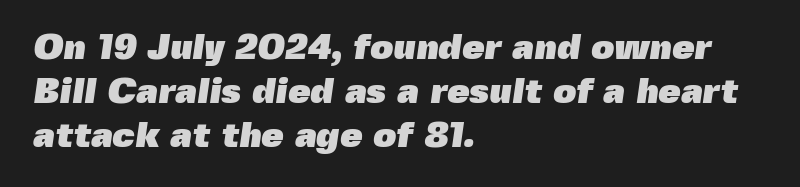
{"serif": "no", "bold": "yes", "weight": "heavy", "width": "normal", "x_height": "medium", "monospaced": "no", "underline": "no", "align": "left", "line_spacing_ratio": 1.22, "letter_spacing": "normal", "letter_spacing_em": 0.0, "glyph_px": 36}
